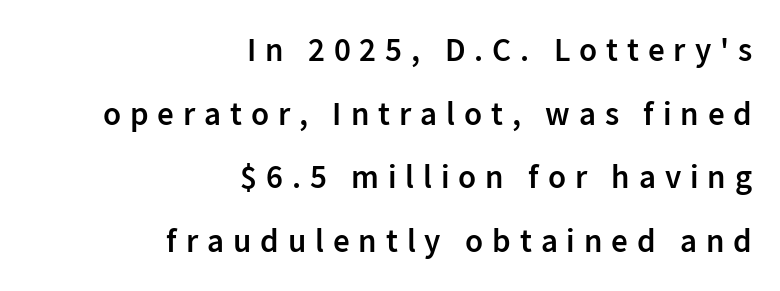
Proportional: the letters do not fall into vertical columns. Descenders hang freely into open space. Where is the straight margin? On the right. Is there much room between lines? Yes — plenty of vertical air separates them. Letterform terminals end flat and unadorned throughout the passage.
